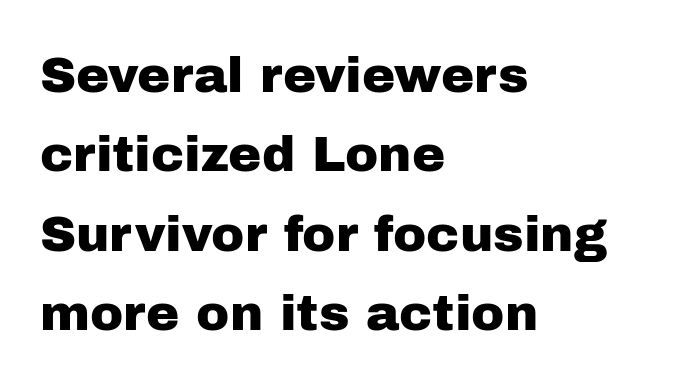
The image shows 50 px sans-serif type, upright; set left-aligned, normal line spacing (1.59x), normal letter spacing, not underlined; low stroke contrast and a medium x-height.
